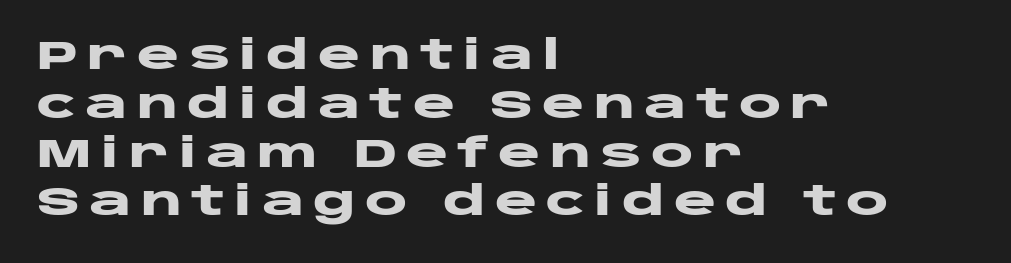
Q: Is the text bold? A: Yes.
Q: Is the text italic (slanted)? A: No, it is upright.
Q: Is the typeface a serif or a sans-serif typeface? A: Sans-serif.
Q: Is the text underlined? A: No.
Q: How is the paragraph aligned? A: Left-aligned.
Q: Is the spacing between letters normal or unusually wide? A: Unusually wide.
Q: Width (condensed, normal, or wide)? A: Wide.
Q: Stroke contrast? A: Low.
Q: x-height? A: Large.
Q: Monospaced? A: No.
